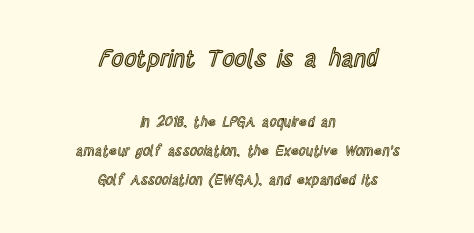
{"underline": "no", "align": "center", "line_spacing": "loose", "line_spacing_ratio": 2.05, "letter_spacing": "normal", "letter_spacing_em": 0.0, "larger_block": "first", "size_ratio": 1.71, "glyph_px": 24}
